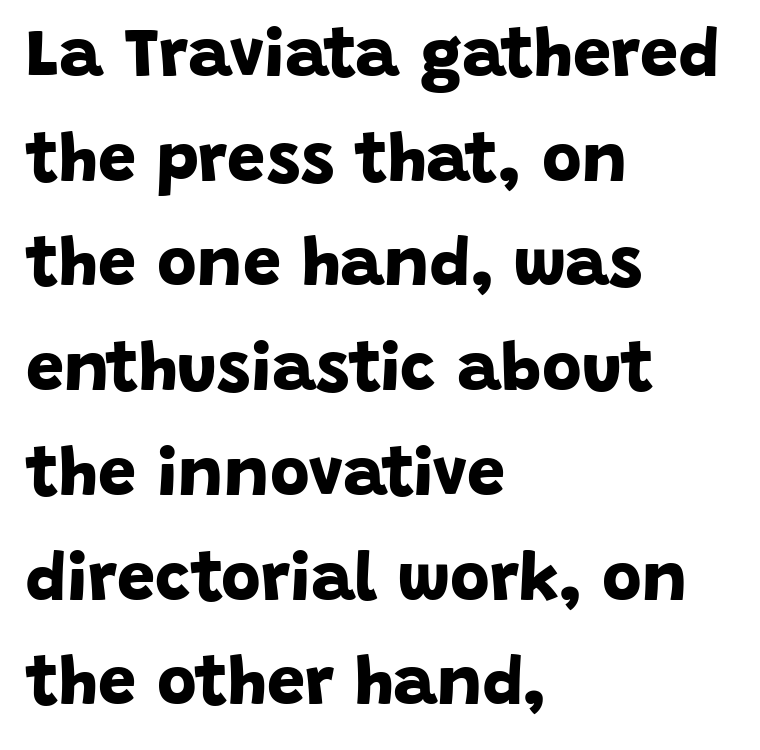
Q: Is the text bold? A: Yes.
Q: Is the typeface a serif or a sans-serif typeface? A: Sans-serif.
Q: Is the text underlined? A: No.
Q: How is the paragraph aligned? A: Left-aligned.
Q: Is the spacing between letters normal or unusually wide? A: Normal.
Q: Is the spacing between lines tight, normal or loose? A: Normal.
Q: Width (condensed, normal, or wide)? A: Normal.
Q: Stroke contrast? A: Low.
Q: x-height? A: Large.
Q: Monospaced? A: No.
